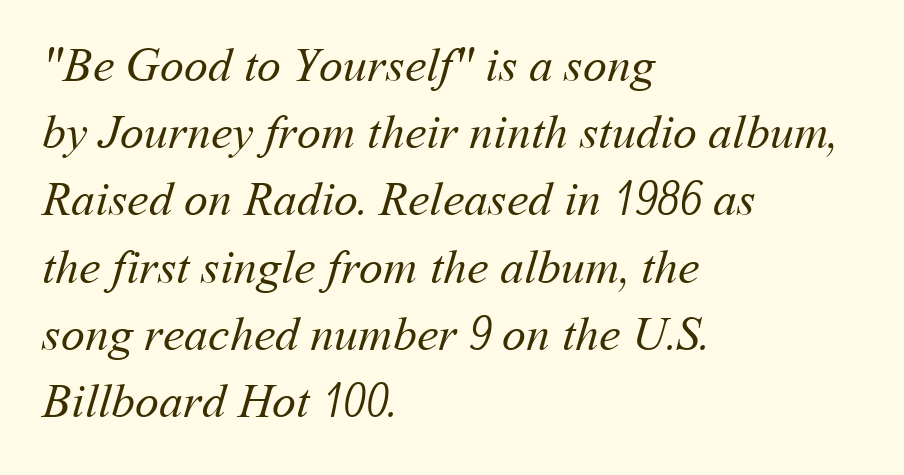
The image shows 48 px regular-weight type; set left-aligned, normal line spacing (1.4x), normal letter spacing, not underlined; medium stroke contrast and a medium x-height.
